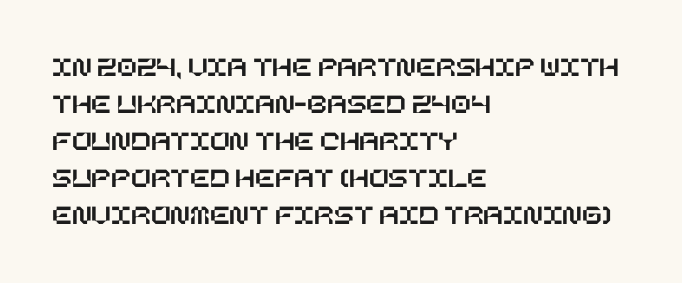
The image shows 29 px text type, upright; set left-aligned, normal line spacing (1.28x), normal letter spacing, not underlined; low stroke contrast and a large x-height.
